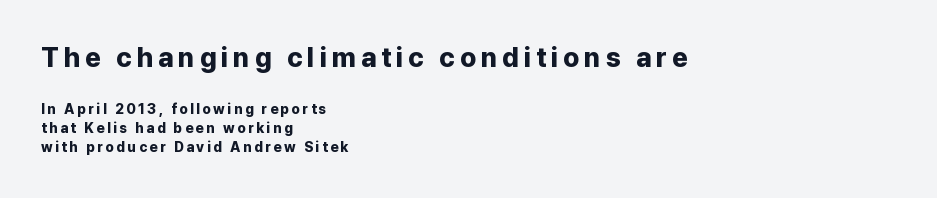
The letters stand upright; this is a roman face. This rendering features lettering with no underline. A full-strength bold gives these letters their thick strokes. Reading down the column, the eye jumps a familiar distance to each next line.
